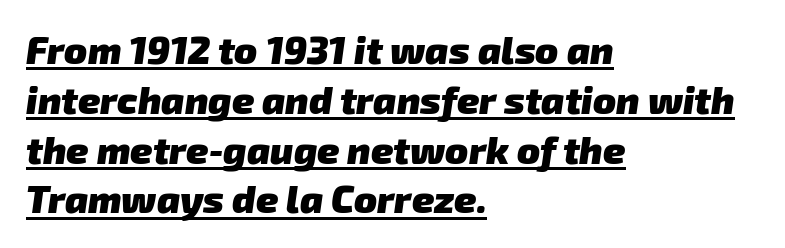
The image shows 38 px heavy sans-serif type; set left-aligned, normal line spacing (1.31x), normal letter spacing, underlined; low stroke contrast and a medium x-height.
